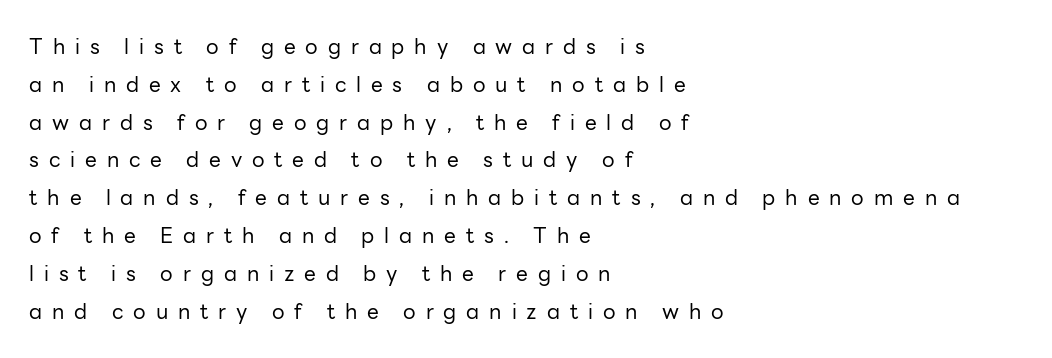
{"italic": "no", "bold": "no", "underline": "no", "align": "left", "line_spacing_ratio": 1.8, "letter_spacing": "wide", "letter_spacing_em": 0.47, "glyph_px": 21}
